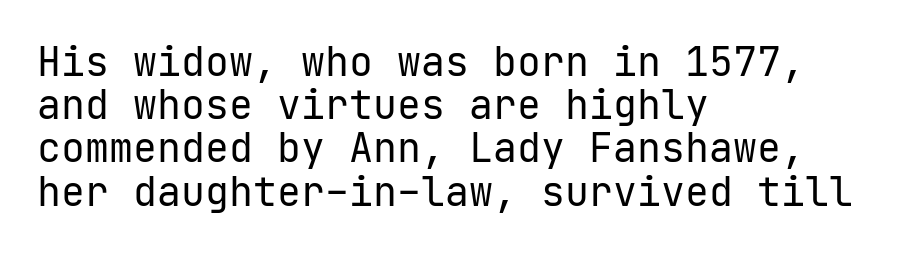
The image shows 40 px regular-weight sans-serif type, upright, monospaced; set left-aligned, tight line spacing (1.08x), normal letter spacing, not underlined; low stroke contrast and a medium x-height.
